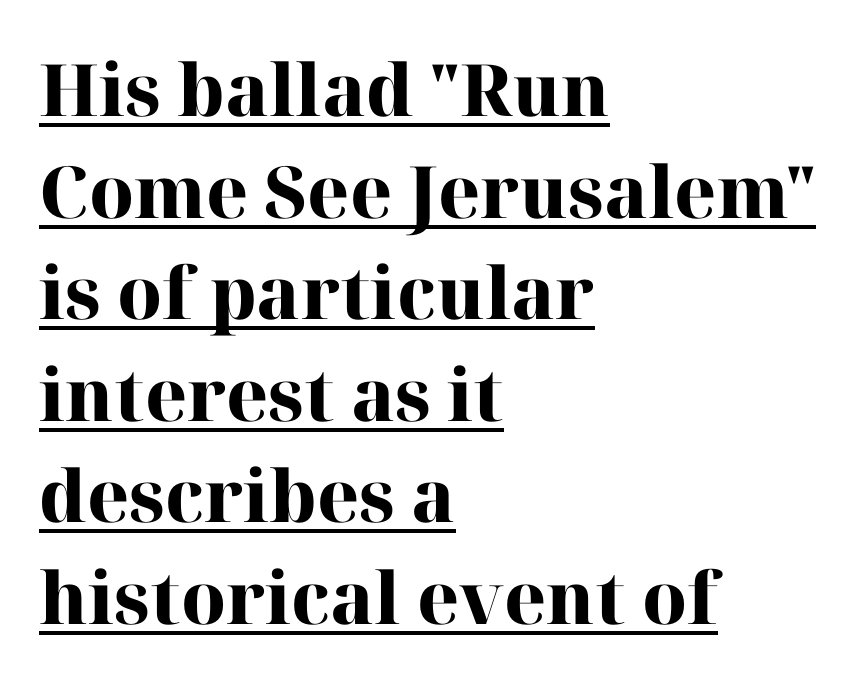
The image shows 72 px heavy serif type, upright; set left-aligned, normal line spacing (1.41x), normal letter spacing, underlined; high stroke contrast and a medium x-height.
